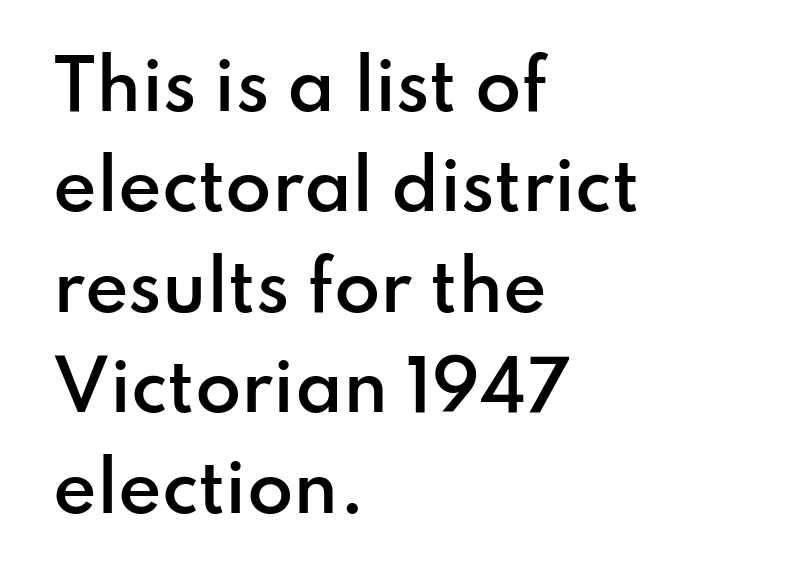
The image shows 67 px semibold sans-serif type, upright; set left-aligned, normal line spacing (1.5x), normal letter spacing, not underlined; low stroke contrast and a small x-height.
